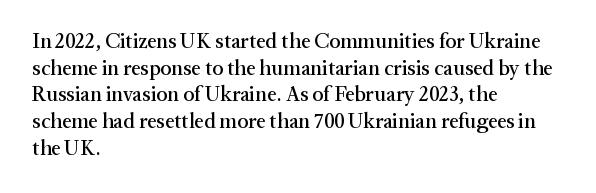
Q: Is the text italic (slanted)? A: No, it is upright.
Q: Is the text underlined? A: No.
Q: How is the paragraph aligned? A: Left-aligned.
Q: Is the spacing between letters normal or unusually wide? A: Normal.
Q: Is the spacing between lines tight, normal or loose? A: Normal.
